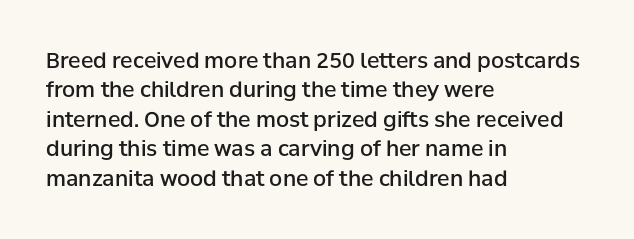
The image shows 21 px text type, upright; set left-aligned, normal line spacing (1.4x), normal letter spacing, not underlined.
